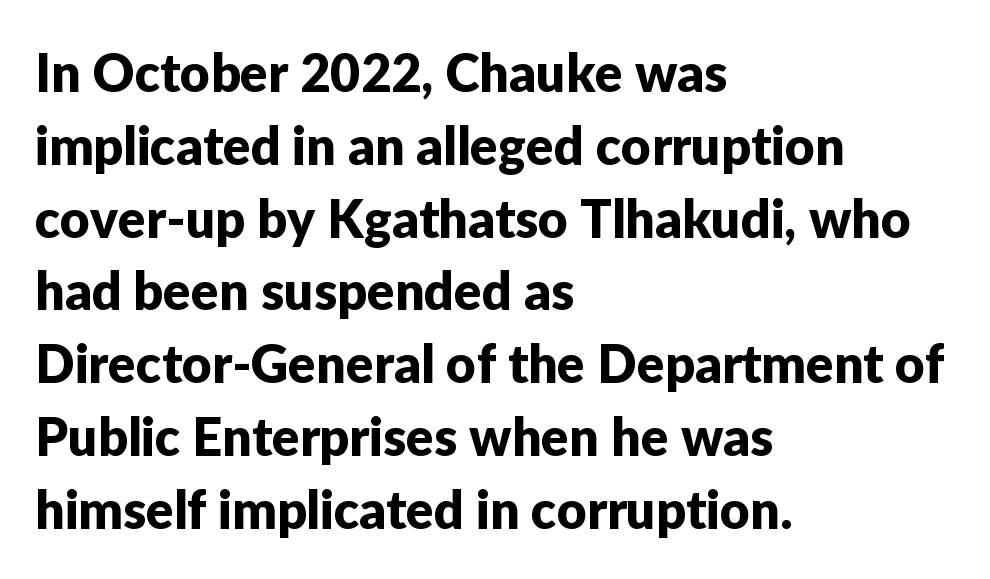
The image shows 52 px sans-serif type, upright; set left-aligned, normal line spacing (1.4x), normal letter spacing, not underlined; low stroke contrast and a medium x-height.
